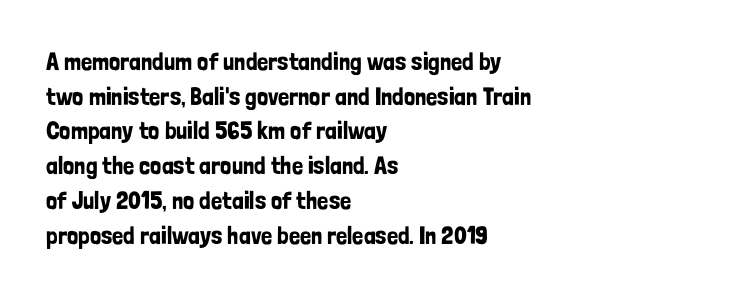
Has an underline been added? It has not. Observe the ordinary spacing: letters are neighbours, not strangers. What's the leading like? Ordinary, nothing unusual. Reading down the block, your eye returns to a fixed left position each line. Every character sits straight up, as roman type does.
